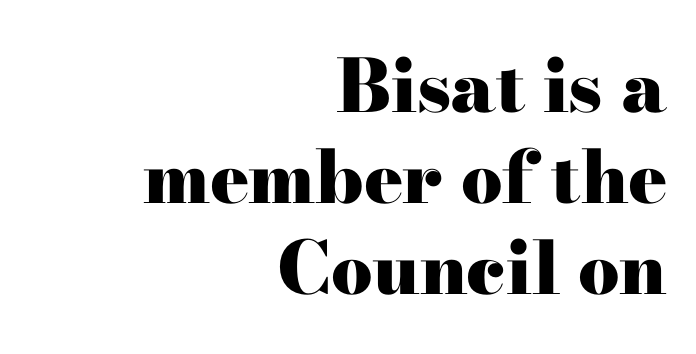
The image shows 73 px heavy, wide serif type, upright; set right-aligned, normal line spacing (1.25x), normal letter spacing, not underlined; high stroke contrast and a small x-height.
